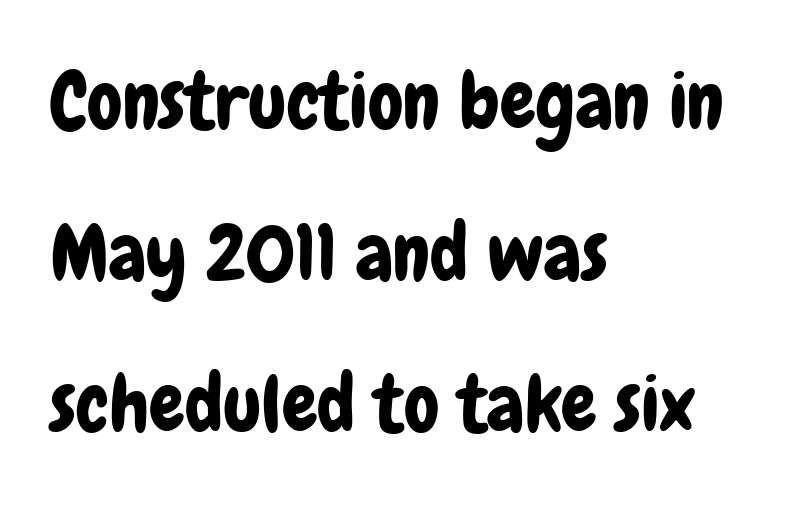
Q: Is the text italic (slanted)? A: No, it is upright.
Q: Is the typeface a serif or a sans-serif typeface? A: Sans-serif.
Q: Is the text underlined? A: No.
Q: How is the paragraph aligned? A: Left-aligned.
Q: Is the spacing between letters normal or unusually wide? A: Normal.
Q: Is the spacing between lines tight, normal or loose? A: Loose.
Q: Width (condensed, normal, or wide)? A: Condensed.
Q: Stroke contrast? A: Low.
Q: x-height? A: Medium.
Q: Monospaced? A: No.
